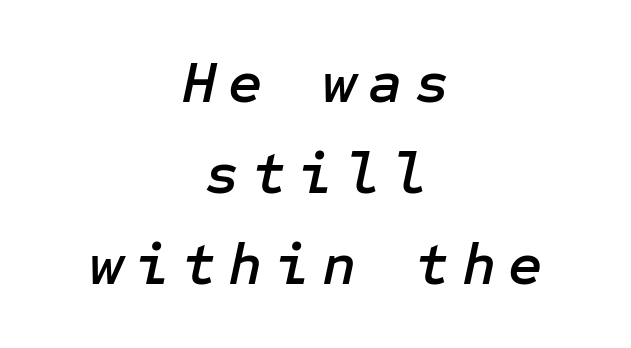
Q: Is the text italic (slanted)? A: Yes, it leans right by about 12 degrees.
Q: Is the text underlined? A: No.
Q: How is the paragraph aligned? A: Centered.
Q: Is the spacing between letters normal or unusually wide? A: Unusually wide.
Q: Is the spacing between lines tight, normal or loose? A: Normal.
Q: Width (condensed, normal, or wide)? A: Normal.
Q: Stroke contrast? A: Low.
Q: x-height? A: Medium.
